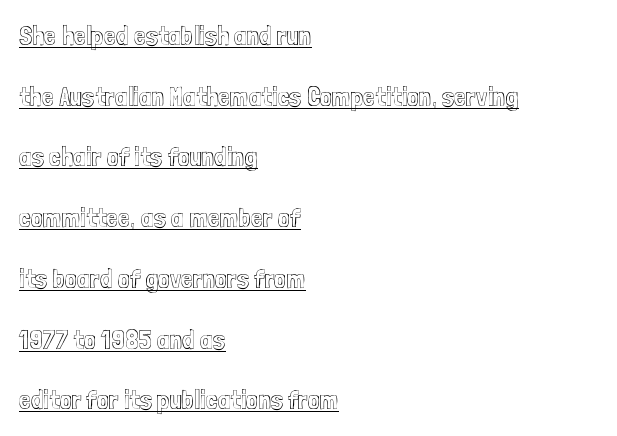
Q: Is the text italic (slanted)? A: No, it is upright.
Q: Is the text underlined? A: Yes.
Q: How is the paragraph aligned? A: Left-aligned.
Q: Is the spacing between letters normal or unusually wide? A: Normal.
Q: Is the spacing between lines tight, normal or loose? A: Loose.
